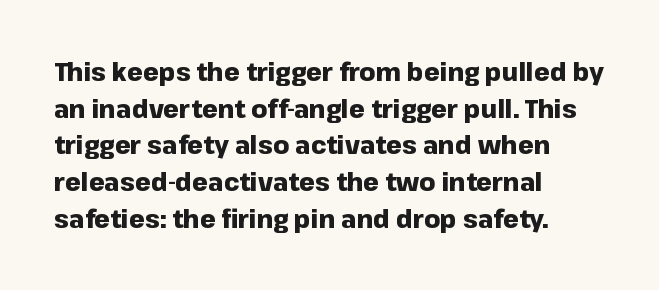
Compared with an ordinary text face, these strokes are far heavier — a full bold. Tall strokes in this sample are plumb rather than angled. Reading down the block, your eye returns to a fixed left position each line. The space directly below the letters is spotless. Leading matches the norm, producing a regular column. The type is set solid horizontally, with unmodified tracking.
